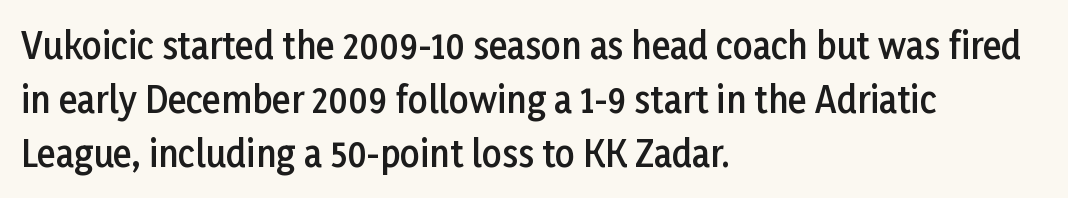
Q: Is the text bold? A: Semi-bold.
Q: Is the text italic (slanted)? A: No, it is upright.
Q: Is the typeface a serif or a sans-serif typeface? A: Sans-serif.
Q: Is the text underlined? A: No.
Q: How is the paragraph aligned? A: Left-aligned.
Q: Is the spacing between letters normal or unusually wide? A: Normal.
Q: Is the spacing between lines tight, normal or loose? A: Normal.
Q: Width (condensed, normal, or wide)? A: Normal.
Q: Stroke contrast? A: Low.
Q: x-height? A: Medium.
Q: Monospaced? A: No.
